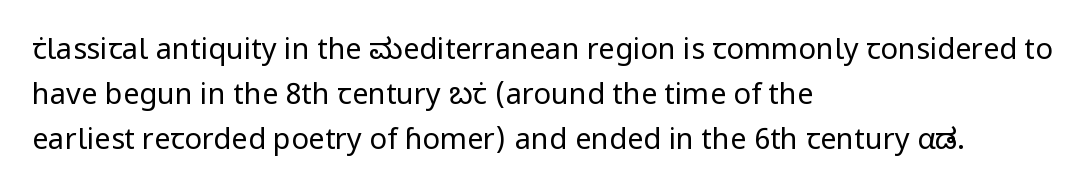
The image shows 29 px regular-weight sans-serif type, upright; set left-aligned, normal line spacing (1.56x), normal letter spacing, not underlined; low stroke contrast and a medium x-height.
